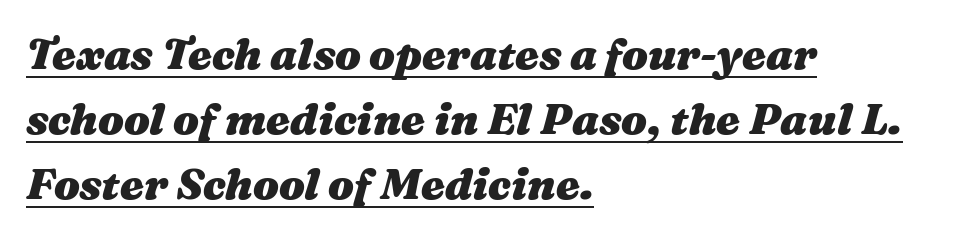
The image shows 43 px heavy, wide type, italic (leaning right); set left-aligned, normal line spacing (1.51x), normal letter spacing, underlined; medium stroke contrast and a medium x-height.
